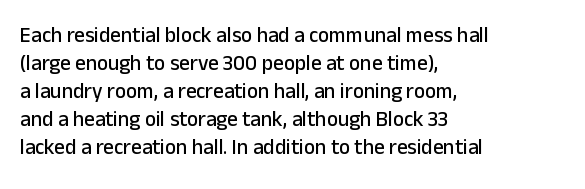
If you measured baseline to baseline, you'd find a middling distance. Descenders are the only things crossing below the line. The lines in this sample share a left origin and differ only in where they stop. Letter spacing: default. Quick note: not italic, upright.
